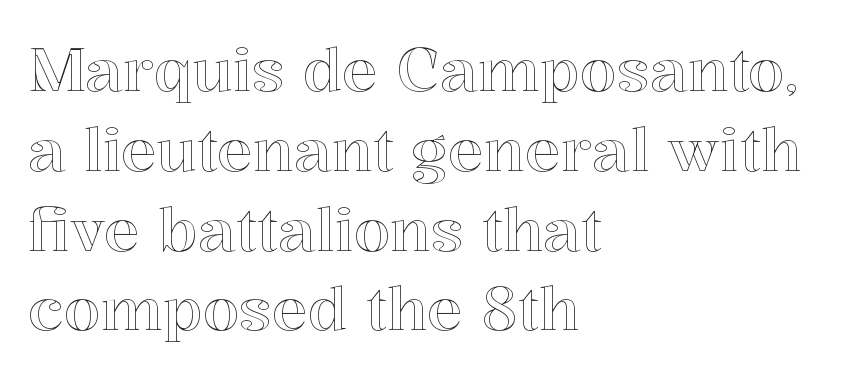
The image shows 60 px text type, upright; set left-aligned, normal line spacing (1.33x), normal letter spacing, not underlined; a medium x-height.
